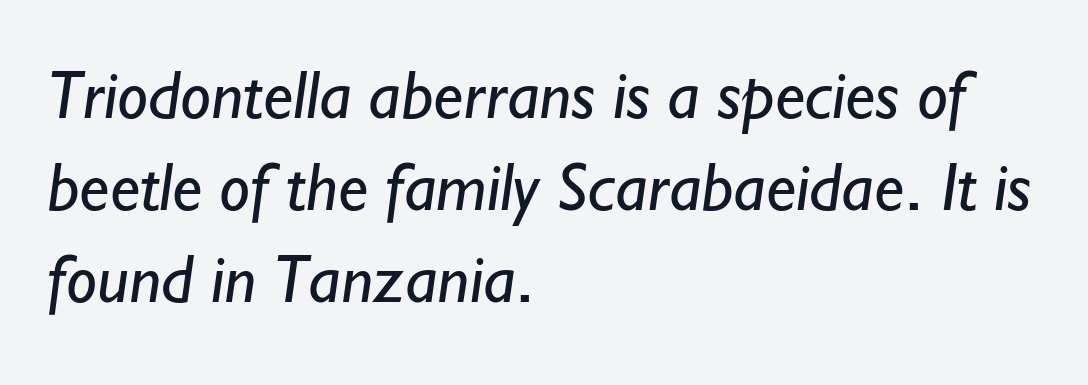
The image shows 69 px regular-weight sans-serif type; set left-aligned, normal line spacing (1.33x), normal letter spacing, not underlined; low stroke contrast and a small x-height.
